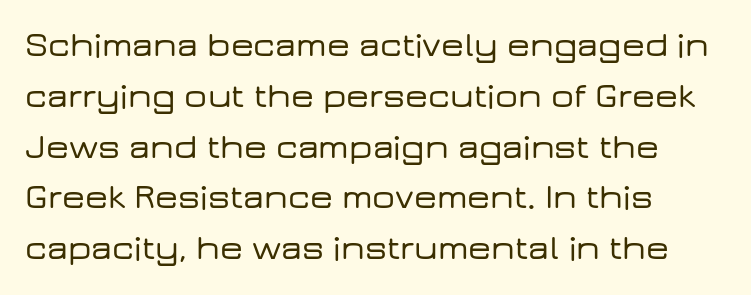
Line starts are locked; line ends wander. Stroke terminals: plain, sans-serif. The tracking reads as untouched default to a designer's eye. Quick note: underline off. The lettering stays uniformly vertical, giving the passage a roman look. The passage shown is typed in a proportional face where columns would drift.
